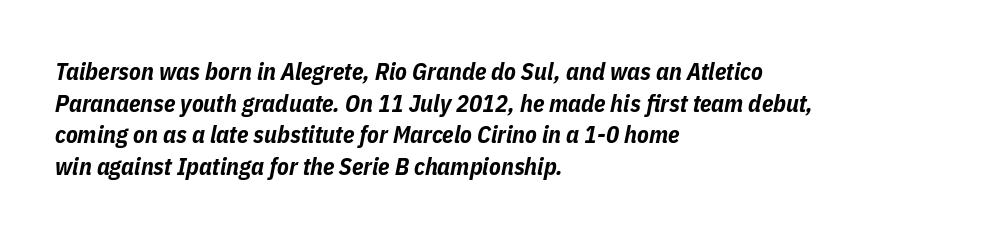
The image shows 24 px bold type, italic (leaning right); set left-aligned, normal line spacing (1.32x), normal letter spacing, not underlined.
